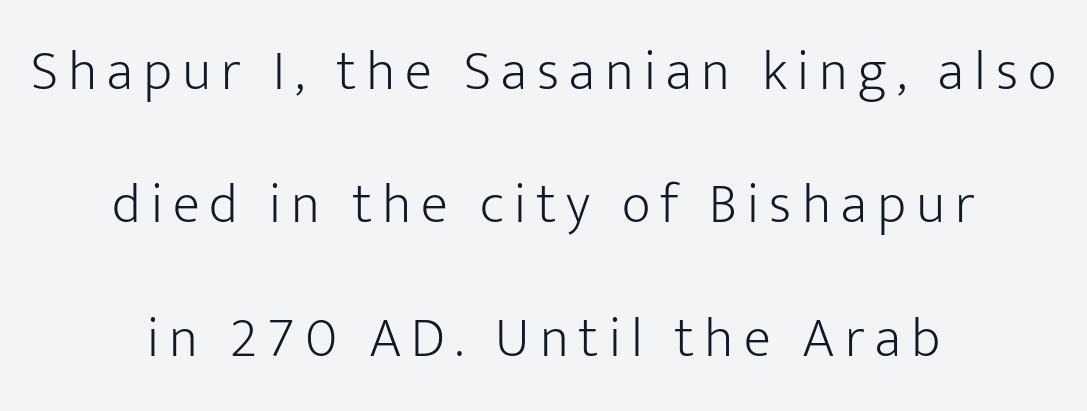
Q: Is the text bold? A: No.
Q: Is the text italic (slanted)? A: No, it is upright.
Q: Is the typeface a serif or a sans-serif typeface? A: Sans-serif.
Q: Is the text underlined? A: No.
Q: How is the paragraph aligned? A: Centered.
Q: Is the spacing between lines tight, normal or loose? A: Loose.
Q: Width (condensed, normal, or wide)? A: Normal.
Q: Stroke contrast? A: Low.
Q: x-height? A: Medium.
Q: Monospaced? A: No.
